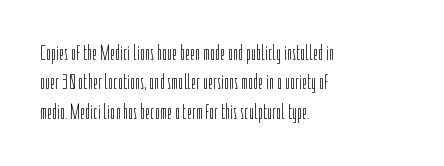
Bare-footed words on every line. Every stem runs plumb, perpendicular to the baseline. The typesetting does not lean heavy: it is not bold. Tracking value appears to be zero — textbook default spacing. The vertical gap from one line to the next is medium.
